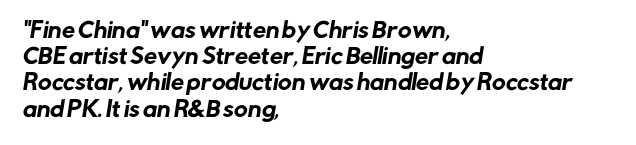
The image shows 21 px text type; set left-aligned, normal line spacing (1.25x), normal letter spacing, not underlined.
